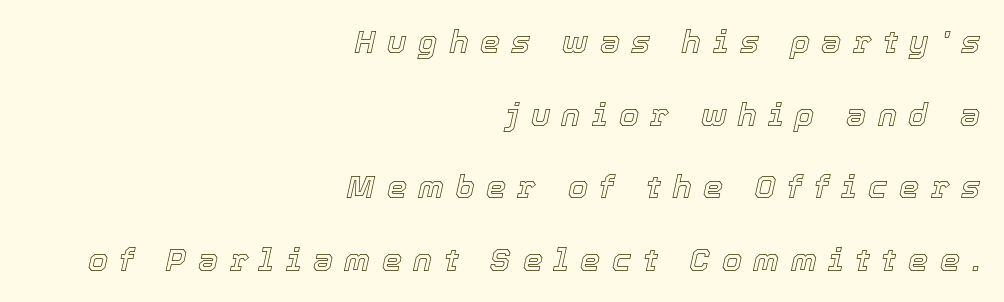
{"italic": "yes", "lean": "right", "slant_degrees": 12, "width": "normal", "x_height": "medium", "monospaced": "no", "underline": "no", "align": "right", "line_spacing": "loose", "line_spacing_ratio": 2.27, "letter_spacing": "wide", "letter_spacing_em": 0.36, "glyph_px": 32}
